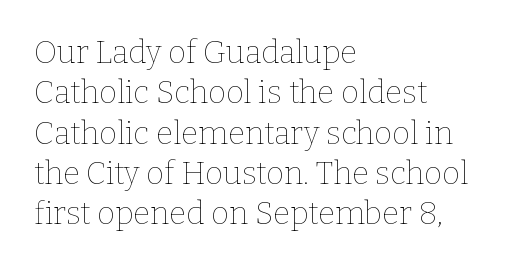
{"italic": "no", "bold": "no", "weight": "thin", "width": "normal", "stroke_contrast": "low", "x_height": "medium", "monospaced": "no", "underline": "no", "align": "left", "line_spacing": "normal", "line_spacing_ratio": 1.3, "letter_spacing": "normal", "letter_spacing_em": 0.0, "glyph_px": 31}
